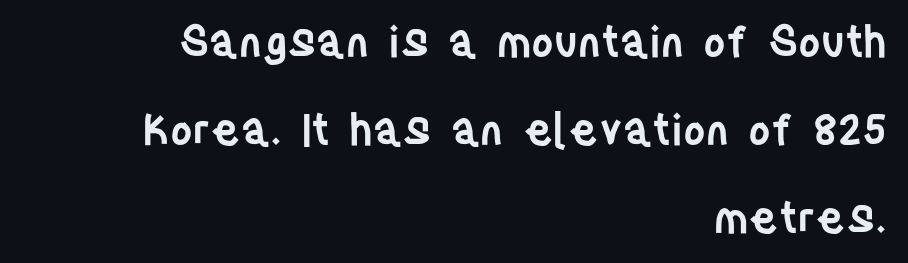
What's the leading like? Stretched, with rows far apart. Character widths vary here, with narrow letters taking less room than wide ones. Compared with a flush-left layout, this one pins lines to the opposite, right side. Heft: intermediate — a semibold.
